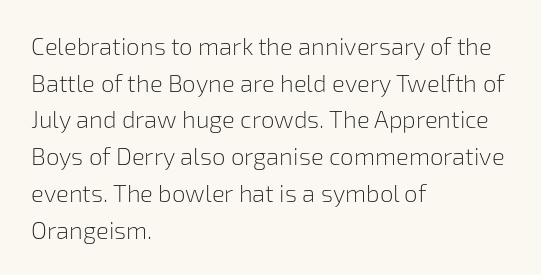
Q: Is the text bold? A: No.
Q: Is the text italic (slanted)? A: No, it is upright.
Q: Is the text underlined? A: No.
Q: How is the paragraph aligned? A: Left-aligned.
Q: Is the spacing between letters normal or unusually wide? A: Normal.
Q: Is the spacing between lines tight, normal or loose? A: Normal.
